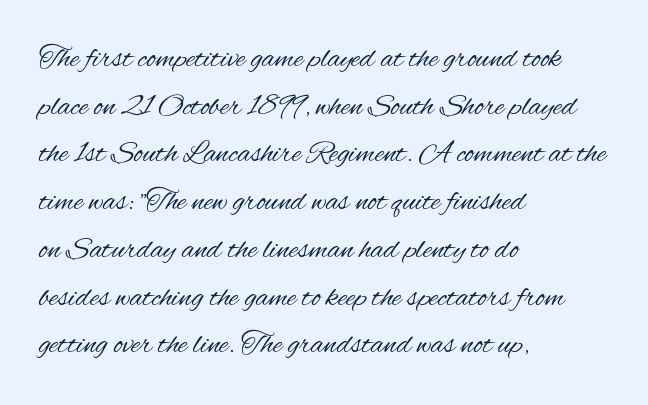
{"serif": "no", "bold": "no", "weight": "regular", "width": "condensed", "stroke_contrast": "medium", "x_height": "small", "monospaced": "no", "underline": "no", "align": "left", "line_spacing": "normal", "line_spacing_ratio": 1.54, "letter_spacing": "normal", "letter_spacing_em": 0.0, "glyph_px": 31}
